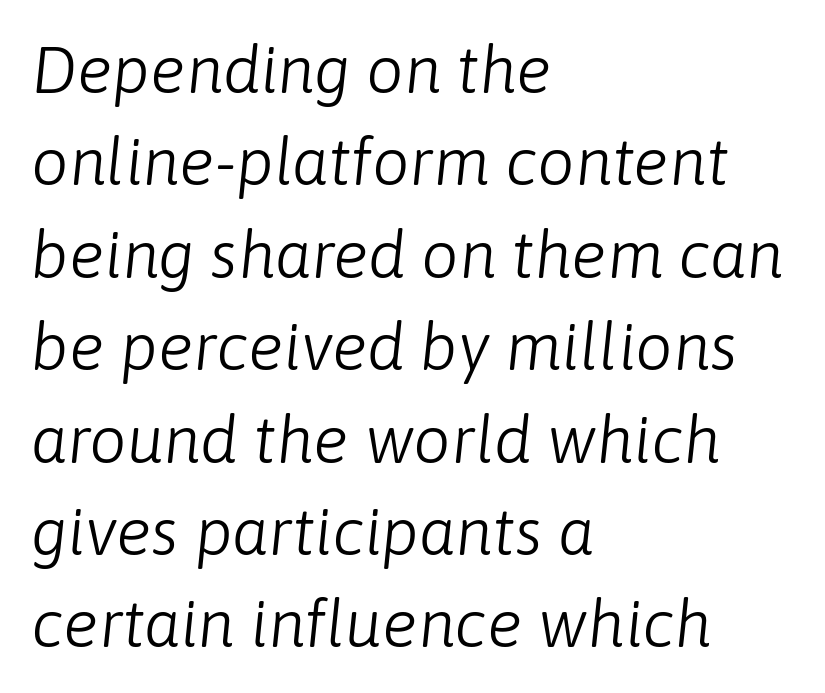
{"italic": "yes", "lean": "right", "slant_degrees": 6, "bold": "no", "weight": "light", "width": "normal", "stroke_contrast": "low", "x_height": "medium", "monospaced": "no", "underline": "no", "align": "left", "line_spacing": "normal", "line_spacing_ratio": 1.4, "letter_spacing": "normal", "letter_spacing_em": 0.0, "glyph_px": 66}
